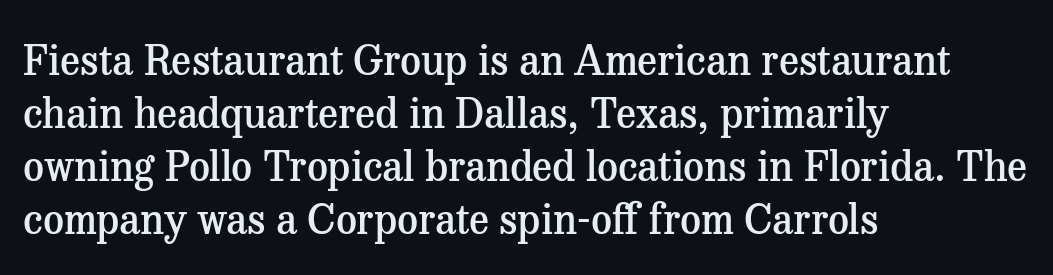
{"serif": "yes", "italic": "no", "bold": "semi", "weight": "semibold", "width": "normal", "stroke_contrast": "medium", "x_height": "medium", "monospaced": "no", "underline": "no", "align": "left", "line_spacing": "normal", "line_spacing_ratio": 1.29, "letter_spacing": "normal", "letter_spacing_em": 0.0, "glyph_px": 41}
